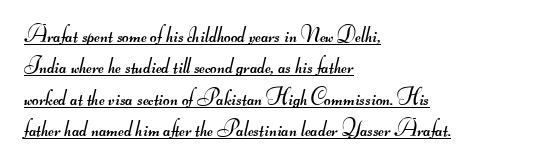
This block has exactly the height ordinary leading produces. Underlining? Definitely there. Words appear dense and cohesive because spacing is normal. Reading down the block, your eye returns to a fixed left position each line. Weight: not bold — regular or lighter.
